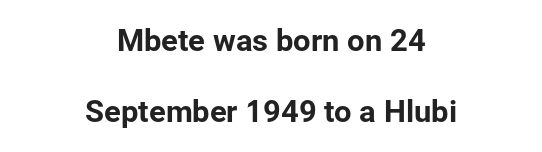
{"serif": "no", "italic": "no", "width": "normal", "stroke_contrast": "low", "x_height": "medium", "monospaced": "no", "underline": "no", "align": "center", "line_spacing": "loose", "line_spacing_ratio": 2.29, "letter_spacing": "normal", "letter_spacing_em": 0.0, "glyph_px": 31}
